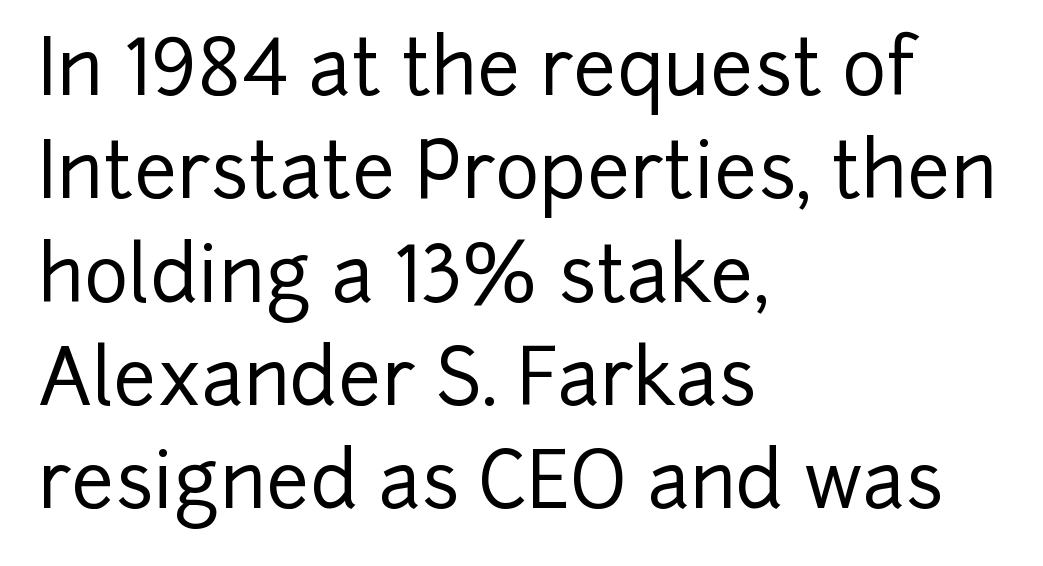
The image shows 76 px sans-serif type, upright; set left-aligned, normal line spacing (1.36x), normal letter spacing, not underlined; low stroke contrast and a medium x-height.
